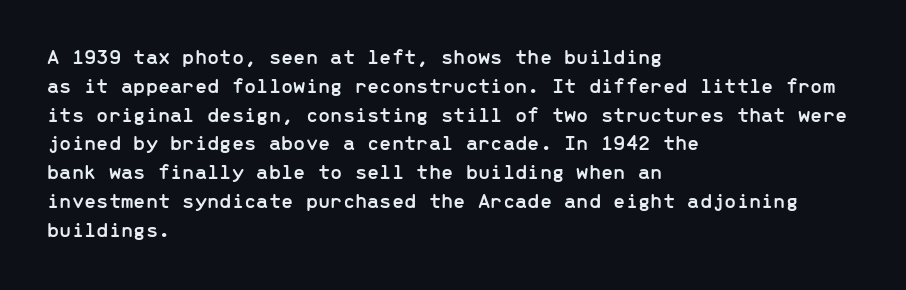
Descender tails drop into unmarked territory. Horizontal alignment here is leftward, the default for most running prose. Does extra space separate the letters? No, they use regular spacing. Upright lettering throughout. Evenly set lines give the paragraph a standard silhouette.
